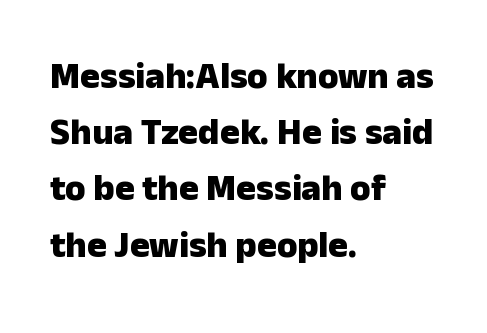
The image shows 37 px heavy sans-serif type, upright; set left-aligned, normal line spacing (1.52x), normal letter spacing, not underlined; low stroke contrast and a medium x-height.
